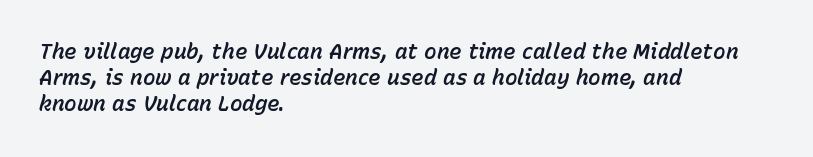
The image shows 21 px text type, italic (leaning right); set left-aligned, normal line spacing (1.25x), normal letter spacing, not underlined.
